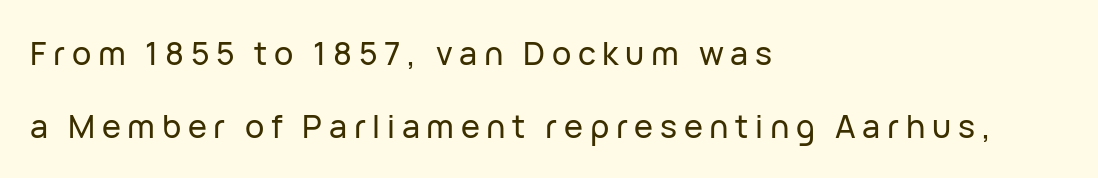
Short note: letters widely spaced. You could not count columns in this text — the font is proportionally spaced. This sample uses an upright cut, with every glyph sitting square on the baseline. Line spacing here is loose. A clean baseline with only descenders dipping below it. Nothing sits at the stroke ends, so this counts as sans-serif.
